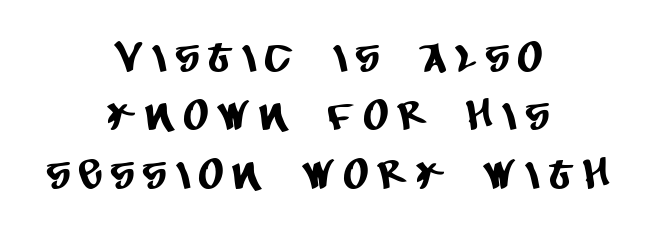
The image shows 42 px condensed sans-serif type; set centered, normal line spacing (1.39x), unusually wide letter spacing (+0.27 em), not underlined; low stroke contrast and a large x-height.
